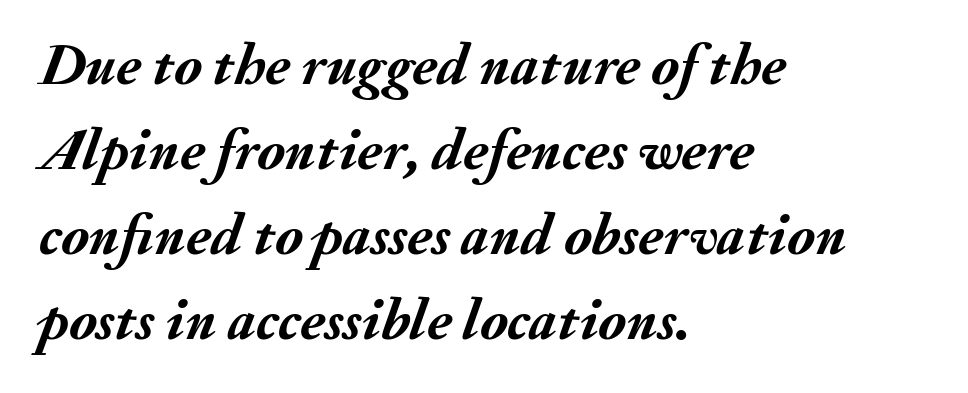
The image shows 59 px semibold type, italic (leaning right); set left-aligned, normal line spacing (1.44x), normal letter spacing, not underlined; medium stroke contrast and a small x-height.
